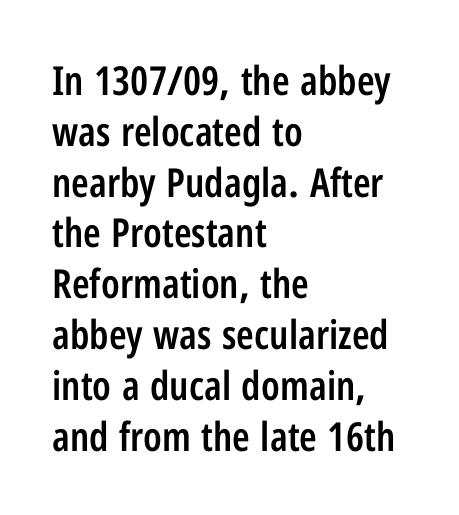
{"serif": "no", "italic": "no", "bold": "semi", "weight": "semibold", "width": "condensed", "stroke_contrast": "low", "x_height": "medium", "monospaced": "no", "underline": "no", "align": "left", "line_spacing": "normal", "line_spacing_ratio": 1.27, "letter_spacing": "normal", "letter_spacing_em": 0.0, "glyph_px": 40}
